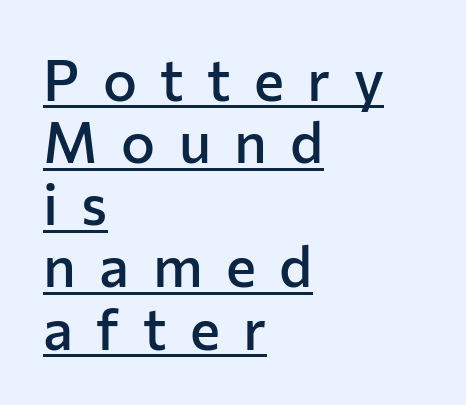
The image shows 57 px semibold sans-serif type, upright; set left-aligned, tight line spacing (1.09x), unusually wide letter spacing (+0.41 em), underlined; low stroke contrast and a medium x-height.
